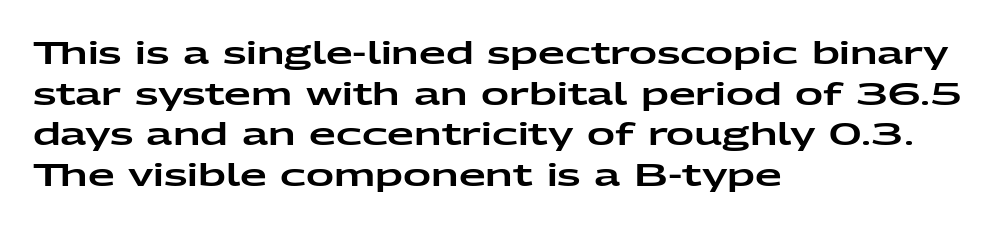
A typesetter would call this leading conventional body-copy spacing. Every character sits straight up, as roman type does. Layout note: lines flush left. Descenders hang freely into open space.
